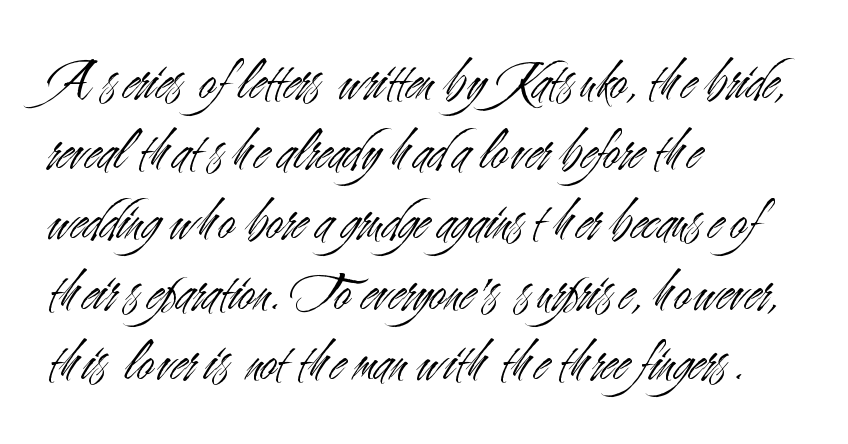
The image shows 58 px light, condensed sans-serif type; set left-aligned, line spacing 1.21x, normal letter spacing, not underlined; medium stroke contrast and a small x-height.
